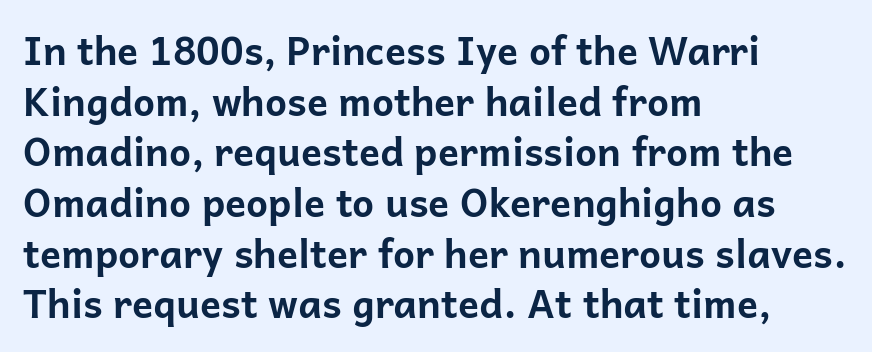
Bold? Absolutely — the strokes are thick and heavy. The designer left line spacing at the default. Looks like regular typesetting: each glyph gets only the width it needs. You could call the tracking neutral — neither tight nor loose.
